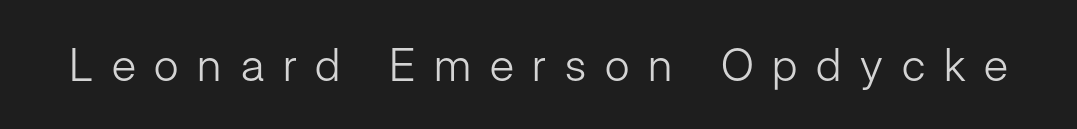
Only glyphs here, with clear space below each row. The passage shown is typed in a proportional face where columns would drift. Stems here are at most as thick as an everyday book face. Posture: straight, roman, zero tilt.
